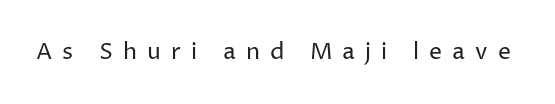
{"italic": "no", "bold": "no", "underline": "no", "letter_spacing": "wide", "letter_spacing_em": 0.44, "glyph_px": 23}
